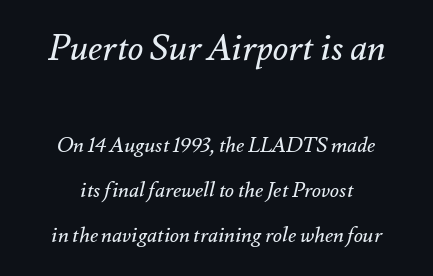
Default kerning and tracking; the words read as compact shapes. Do the characters align in a grid? No, the font is proportional. These lines were composed using italics. The more generous point size was reserved for the upper chunk. Bare-footed words on every line. Nothing heavy about these letters — not bold at all.
